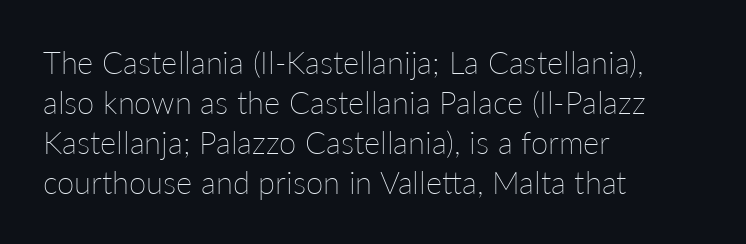
Is the stroke heavy? The answer is a plain regular-or-lighter. The typography opts for an upright posture over an oblique one. One-word summary of the alignment: left. Do the characters align in a grid? No, the font is proportional. Each row of text sits above clean, open space. Inter-character spacing is left at the font's built-in metrics.
